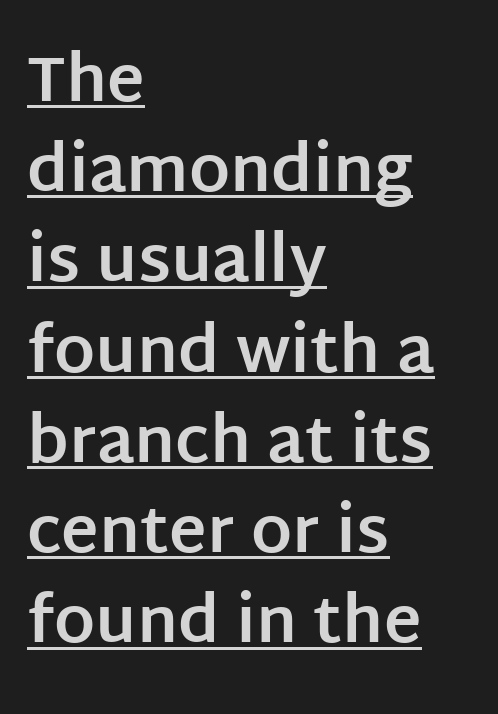
Honestly, the row spacing looks completely unremarkable. The glyphs are accompanied by a horizontal stroke just below them. Pretty heavy lettering here — definitely bold. Inter-character spacing is left at the font's built-in metrics. Quick note: not italic, upright. A typesetter would call this proportional, since set widths differ per character.
